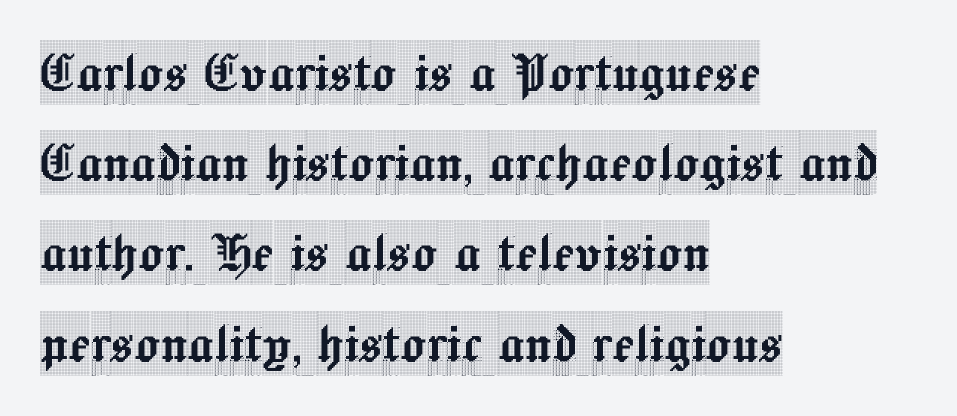
The image shows 64 px condensed serif type, upright; set left-aligned, normal line spacing (1.41x), normal letter spacing, not underlined; a large x-height.
